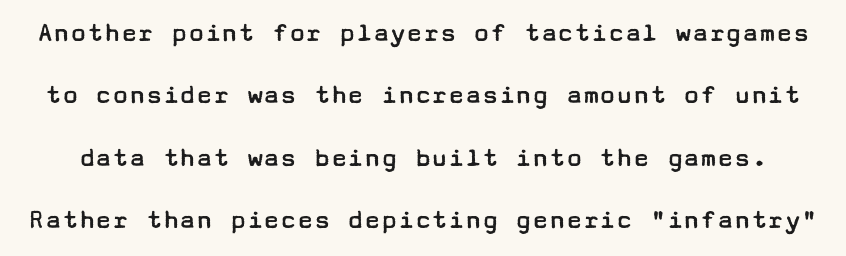
The image shows 28 px regular-weight, wide sans-serif type, upright; set loose line spacing (2.23x), normal letter spacing, not underlined; low stroke contrast and a medium x-height.
